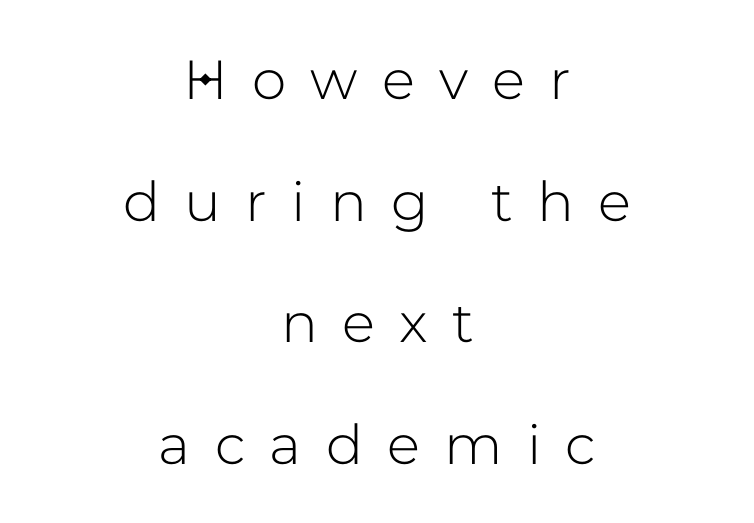
The image shows 55 px sans-serif type, upright; set centered, loose line spacing (2.21x), unusually wide letter spacing (+0.44 em), not underlined; low stroke contrast and a medium x-height.
